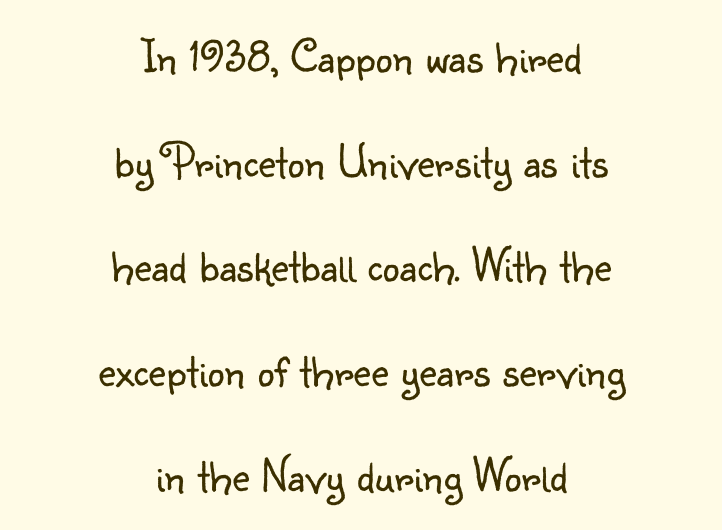
{"serif": "no", "italic": "no", "bold": "no", "weight": "light", "width": "normal", "stroke_contrast": "low", "x_height": "small", "monospaced": "no", "underline": "no", "align": "center", "line_spacing": "loose", "line_spacing_ratio": 2.18, "letter_spacing": "normal", "letter_spacing_em": 0.0, "glyph_px": 48}
